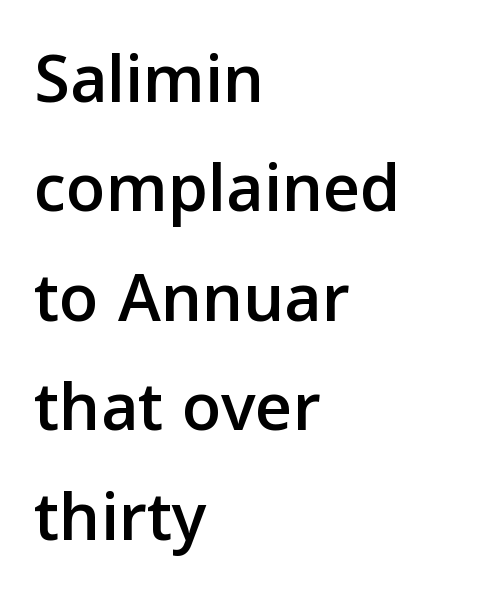
{"serif": "no", "italic": "no", "width": "normal", "stroke_contrast": "low", "x_height": "medium", "monospaced": "no", "underline": "no", "align": "left", "line_spacing": "normal", "line_spacing_ratio": 1.52, "letter_spacing": "normal", "letter_spacing_em": 0.0, "glyph_px": 72}
